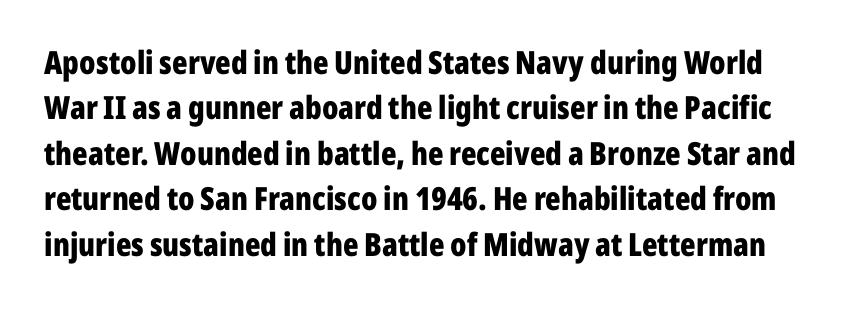
{"serif": "no", "italic": "no", "bold": "yes", "weight": "bold", "width": "condensed", "stroke_contrast": "low", "x_height": "medium", "monospaced": "no", "underline": "no", "line_spacing": "normal", "line_spacing_ratio": 1.42, "letter_spacing": "normal", "letter_spacing_em": 0.0, "glyph_px": 32}
